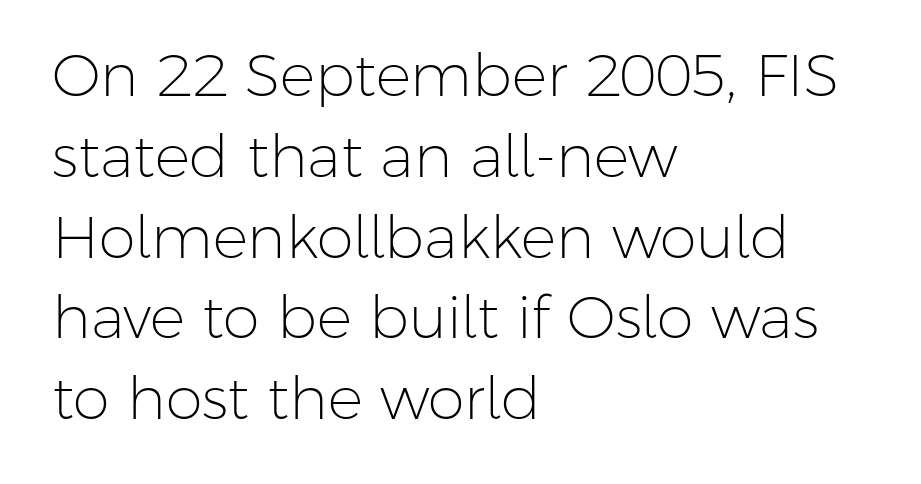
The image shows 59 px light sans-serif type, upright; set left-aligned, normal line spacing (1.37x), normal letter spacing, not underlined; low stroke contrast and a medium x-height.
